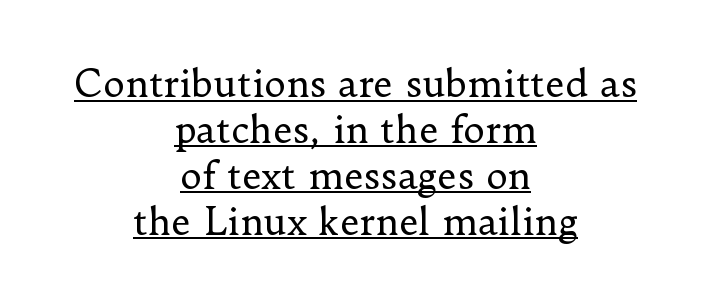
{"serif": "yes", "italic": "no", "bold": "no", "weight": "regular", "width": "normal", "stroke_contrast": "low", "x_height": "small", "monospaced": "no", "underline": "yes", "align": "center", "line_spacing_ratio": 1.24, "letter_spacing": "normal", "letter_spacing_em": 0.0, "glyph_px": 37}
